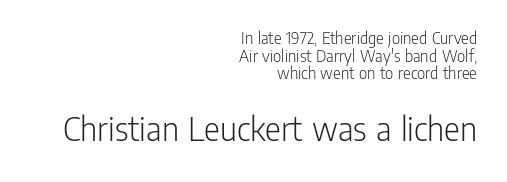
Looks like regular typesetting: each glyph gets only the width it needs. One-word summary of the alignment: right. Very little white space separates one row of letters from the next. Underline: absent.
